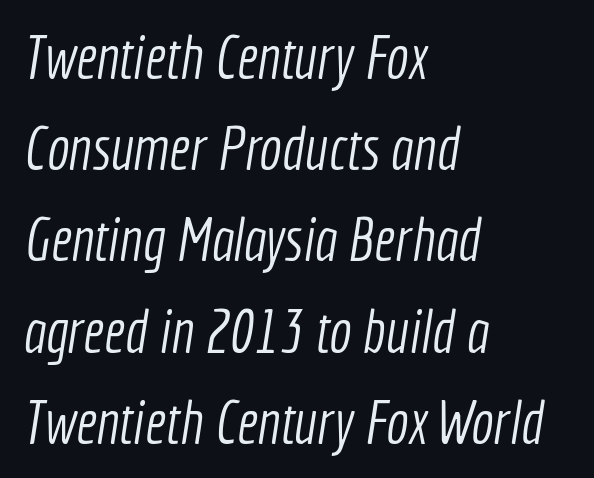
The passage shown is typed in a proportional face where columns would drift. Rule under the text: the space is simply empty. In CSS terms this would be text-align: left. The line texture is even and compact thanks to regular tracking.
